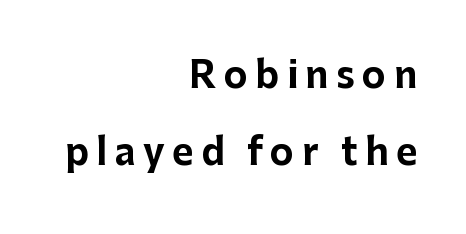
{"serif": "no", "italic": "no", "bold": "yes", "weight": "bold", "width": "normal", "stroke_contrast": "low", "x_height": "medium", "monospaced": "no", "underline": "no", "align": "right", "line_spacing": "loose", "line_spacing_ratio": 2.13, "letter_spacing": "wide", "letter_spacing_em": 0.21, "glyph_px": 36}
